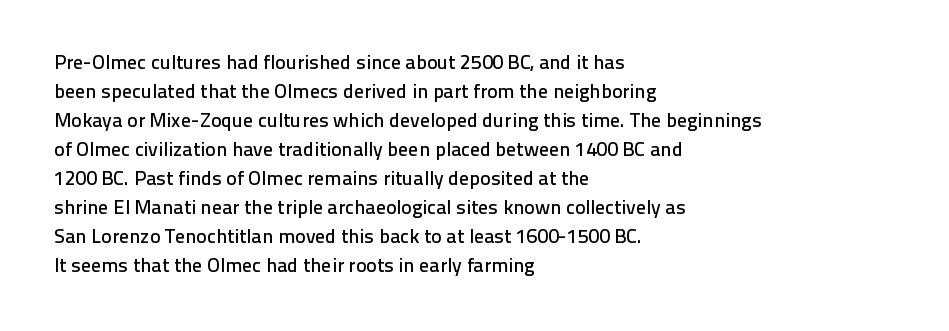
The image shows 20 px text type, upright; set left-aligned, normal line spacing (1.45x), normal letter spacing, not underlined.
